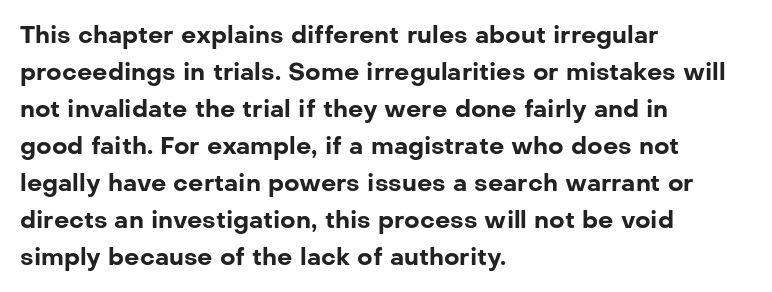
Q: Is the text bold? A: Yes.
Q: Is the text italic (slanted)? A: No, it is upright.
Q: Is the text underlined? A: No.
Q: How is the paragraph aligned? A: Left-aligned.
Q: Is the spacing between letters normal or unusually wide? A: Normal.
Q: Is the spacing between lines tight, normal or loose? A: Normal.
